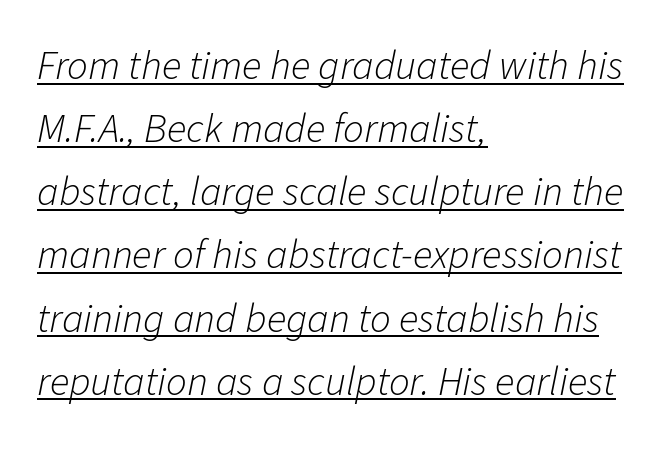
{"italic": "yes", "lean": "right", "slant_degrees": 11, "bold": "no", "weight": "light", "width": "normal", "stroke_contrast": "low", "x_height": "medium", "monospaced": "no", "underline": "yes", "align": "left", "line_spacing": "normal", "line_spacing_ratio": 1.54, "letter_spacing": "normal", "letter_spacing_em": 0.0, "glyph_px": 41}
